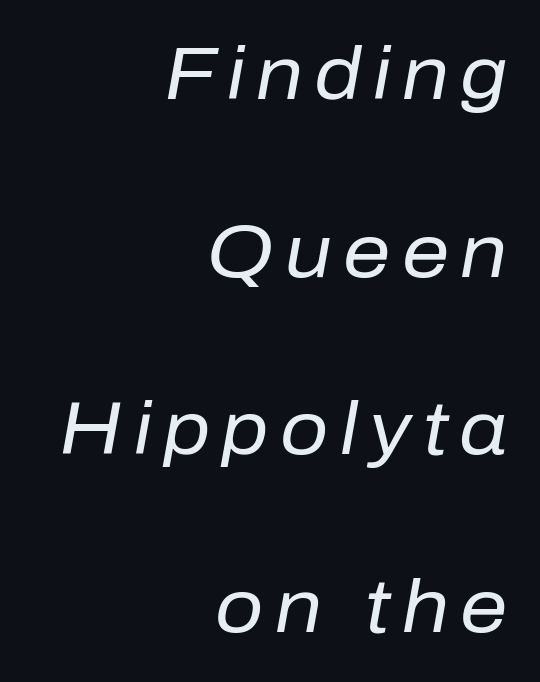
Teacher's note: observe the even right margin — that is flush-right alignment. Letters rest on an invisible, unmarked baseline. If you drew a line through each stem, it would be angled. The rendering uses natural spacing where letterforms have individual widths. The characters are drawn with everyday or finer stroke widths. A great deal of white space separates one row of letters from the next.
